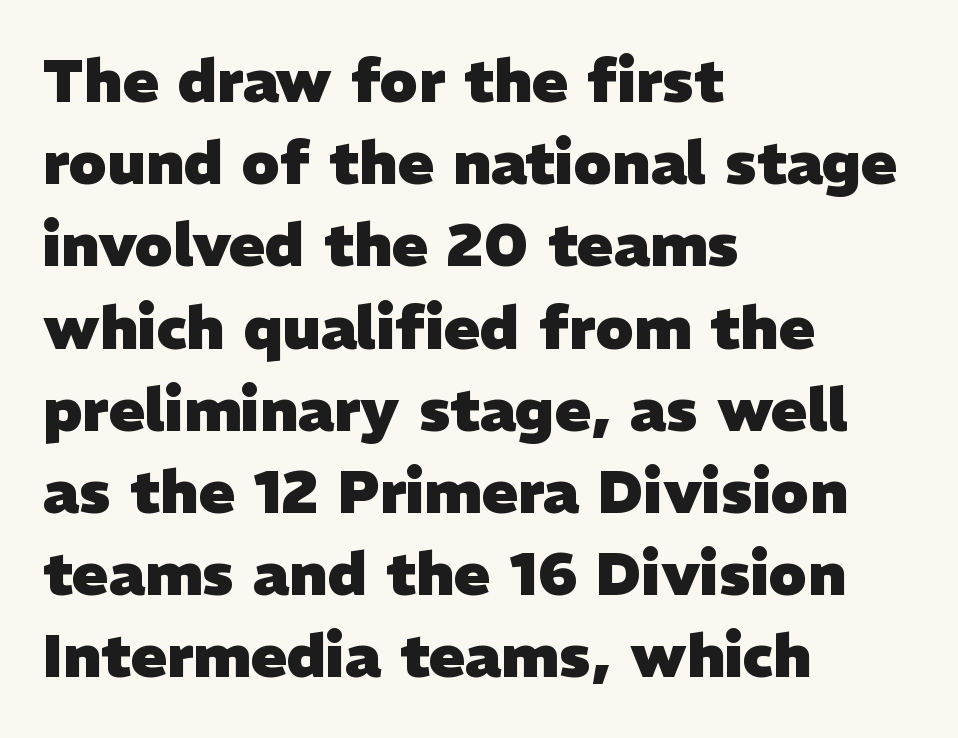
Stroke terminals: plain, sans-serif. A dark, heavy texture on the line: the type is bold. The rendering uses natural spacing where letterforms have individual widths. Honestly, there is no underline to notice here at all. The passage is arranged the way most books set body copy — flush left. The line-height multiplier appears to be the usual default.
